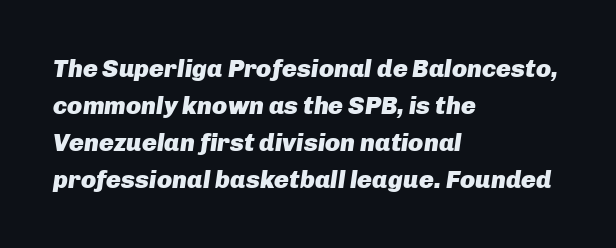
{"italic": "yes", "lean": "right", "slant_degrees": 8, "bold": "yes", "underline": "no", "align": "left", "line_spacing": "normal", "line_spacing_ratio": 1.48, "letter_spacing": "normal", "letter_spacing_em": 0.0, "glyph_px": 25}
